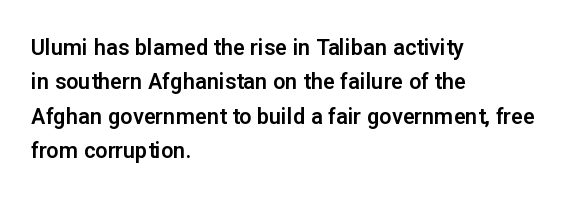
Q: Is the text italic (slanted)? A: No, it is upright.
Q: Is the text underlined? A: No.
Q: How is the paragraph aligned? A: Left-aligned.
Q: Is the spacing between letters normal or unusually wide? A: Normal.
Q: Is the spacing between lines tight, normal or loose? A: Normal.
